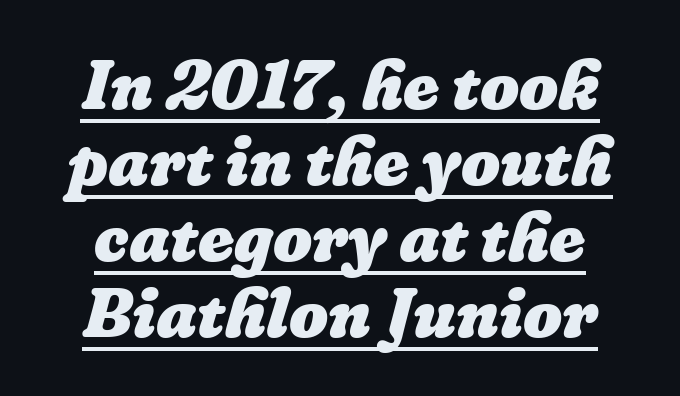
The image shows 69 px heavy type; set tight line spacing (1.1x), normal letter spacing, underlined; low stroke contrast and a medium x-height.
